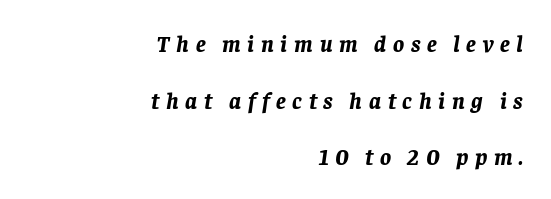
{"italic": "yes", "lean": "right", "slant_degrees": 8, "bold": "yes", "underline": "no", "align": "right", "line_spacing": "loose", "line_spacing_ratio": 2.46, "letter_spacing": "wide", "letter_spacing_em": 0.29, "glyph_px": 23}
